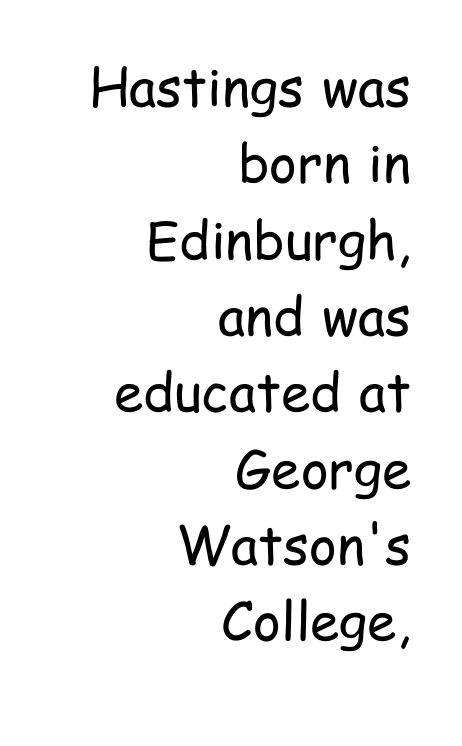
Q: Is the text bold? A: No.
Q: Is the text italic (slanted)? A: No, it is upright.
Q: Is the typeface a serif or a sans-serif typeface? A: Sans-serif.
Q: Is the text underlined? A: No.
Q: How is the paragraph aligned? A: Right-aligned.
Q: Is the spacing between letters normal or unusually wide? A: Normal.
Q: Is the spacing between lines tight, normal or loose? A: Normal.
Q: Width (condensed, normal, or wide)? A: Condensed.
Q: Stroke contrast? A: Low.
Q: x-height? A: Medium.
Q: Monospaced? A: No.
